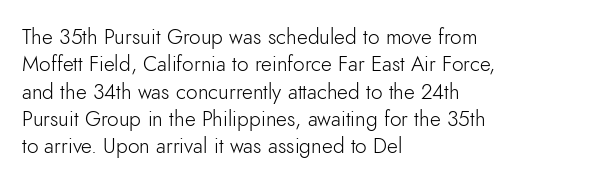
Q: Is the text bold? A: No.
Q: Is the text italic (slanted)? A: No, it is upright.
Q: Is the text underlined? A: No.
Q: How is the paragraph aligned? A: Left-aligned.
Q: Is the spacing between letters normal or unusually wide? A: Normal.
Q: Is the spacing between lines tight, normal or loose? A: Normal.
